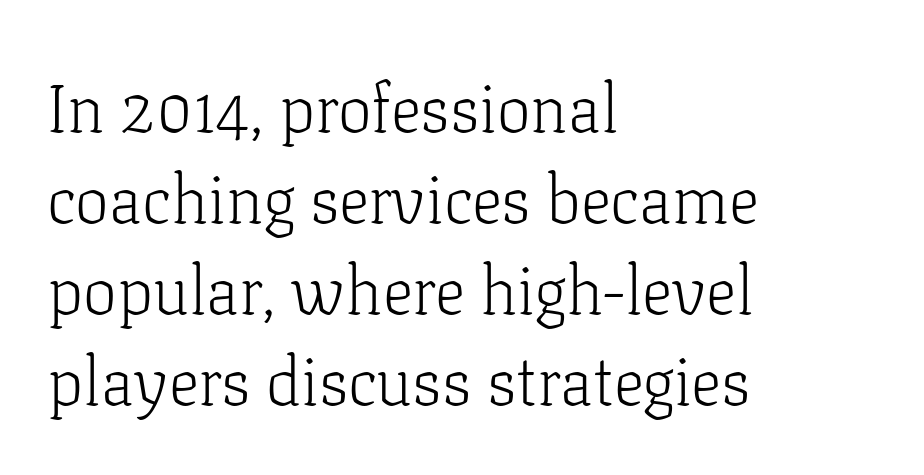
{"serif": "yes", "italic": "no", "bold": "no", "weight": "light", "width": "normal", "stroke_contrast": "low", "x_height": "medium", "monospaced": "no", "underline": "no", "align": "left", "line_spacing": "normal", "line_spacing_ratio": 1.34, "letter_spacing": "normal", "letter_spacing_em": 0.0, "glyph_px": 68}
